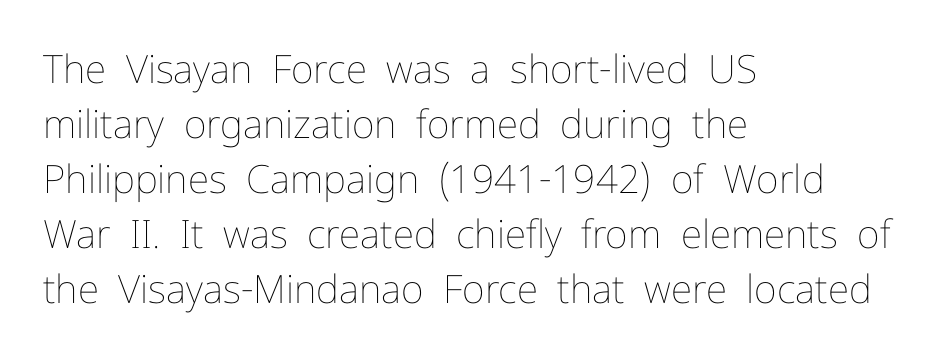
{"italic": "no", "bold": "no", "weight": "thin", "width": "normal", "stroke_contrast": "low", "x_height": "medium", "monospaced": "no", "underline": "no", "align": "left", "line_spacing": "normal", "line_spacing_ratio": 1.41, "letter_spacing": "normal", "letter_spacing_em": 0.0, "glyph_px": 39}
